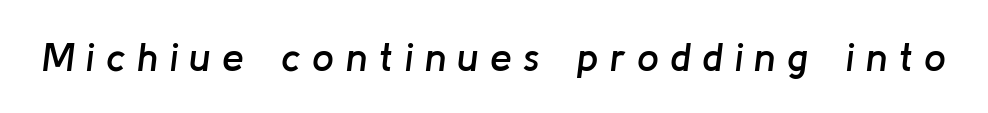
A bare baseline throughout the passage. Each word looks stretched out because of the extra space between its letters. Here the designer chose a conventional face with non-uniform glyph widths. Emphasis by weight is partial: semibold.
